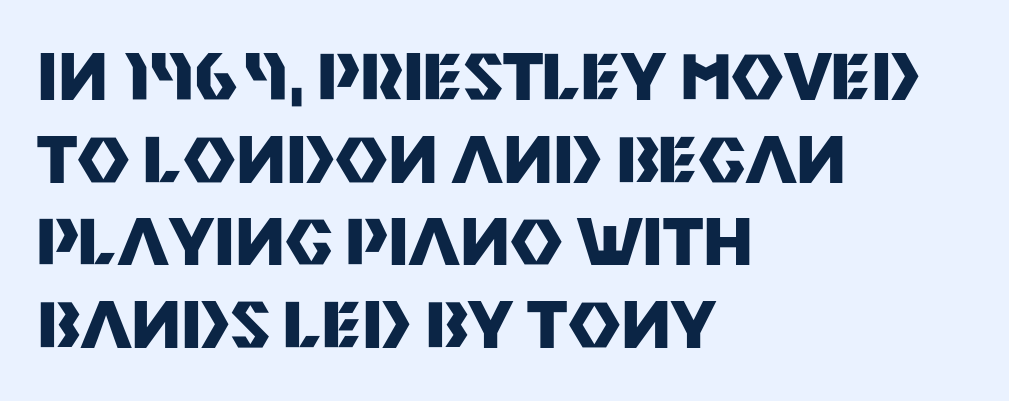
The image shows 64 px heavy sans-serif type, upright; set left-aligned, normal line spacing (1.29x), normal letter spacing, not underlined; medium stroke contrast and a large x-height.
